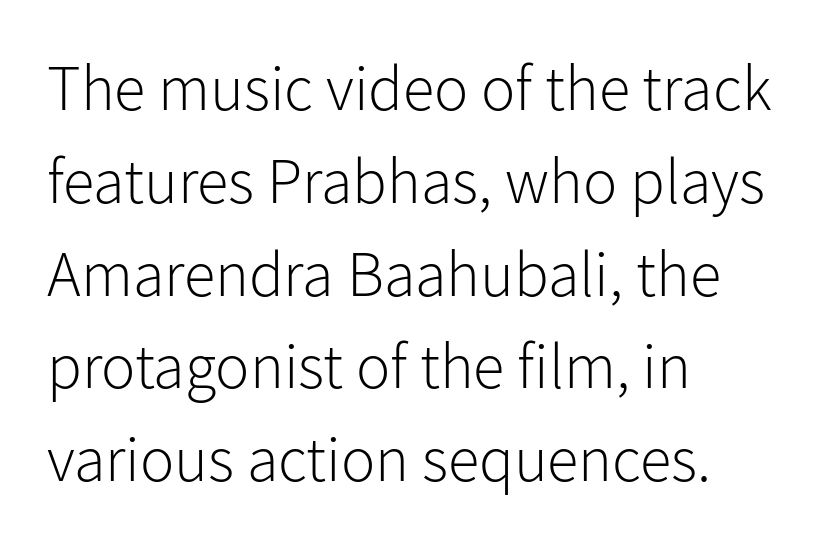
{"serif": "no", "italic": "no", "bold": "no", "weight": "light", "width": "normal", "stroke_contrast": "low", "x_height": "medium", "monospaced": "no", "underline": "no", "align": "left", "line_spacing": "normal", "line_spacing_ratio": 1.45, "letter_spacing": "normal", "letter_spacing_em": 0.0, "glyph_px": 64}
